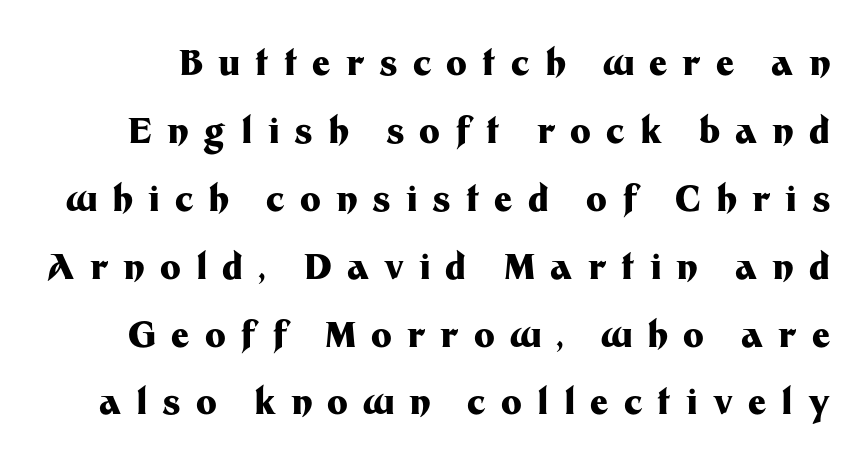
Upright lettering throughout. You could not count columns in this text — the font is proportionally spaced. The font is running at its bold setting. Beneath every word, the page is bare. Short note: letters widely spaced.
